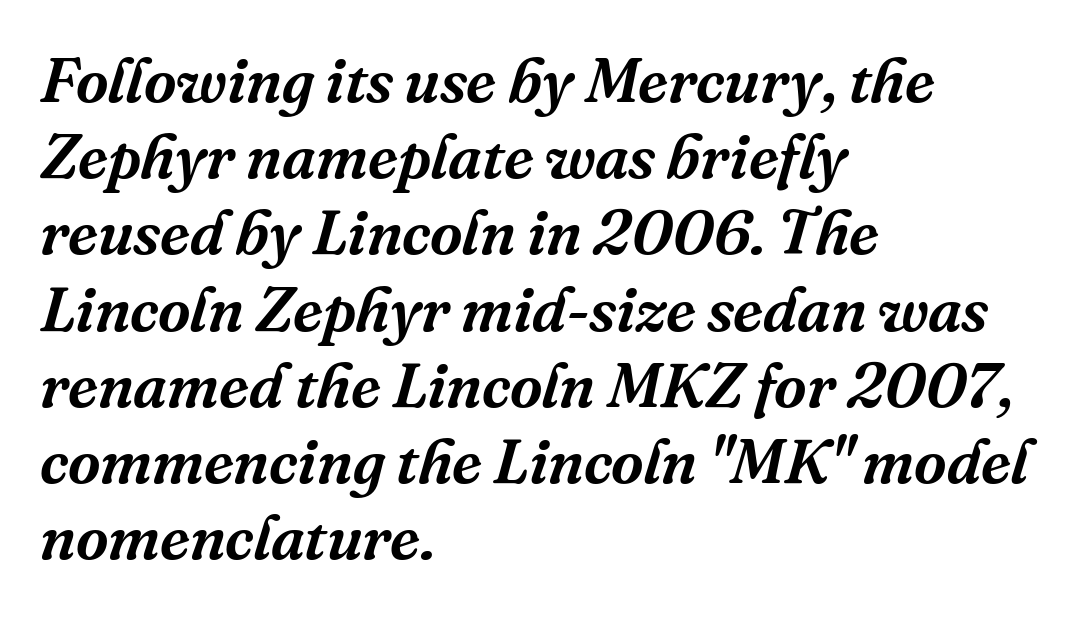
{"serif": "yes", "italic": "yes", "lean": "right", "slant_degrees": 16, "width": "normal", "stroke_contrast": "medium", "x_height": "medium", "monospaced": "no", "underline": "no", "align": "left", "line_spacing_ratio": 1.21, "letter_spacing": "normal", "letter_spacing_em": 0.0, "glyph_px": 63}
